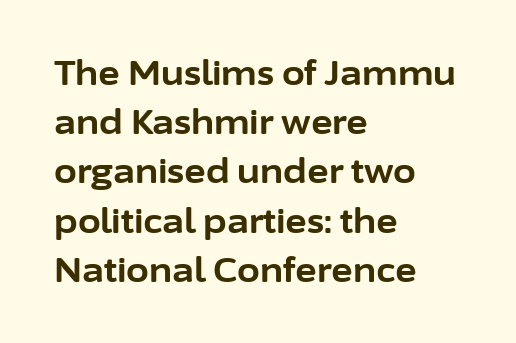
The image shows 33 px bold sans-serif type, upright; set left-aligned, normal line spacing (1.49x), normal letter spacing, not underlined; low stroke contrast and a medium x-height.
